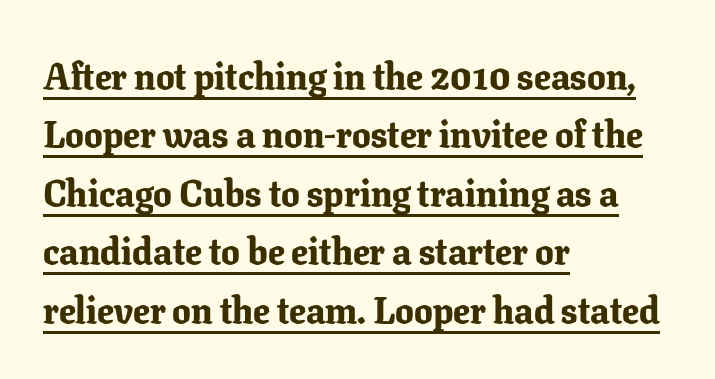
Q: Is the text bold? A: Yes.
Q: Is the text italic (slanted)? A: No, it is upright.
Q: Is the typeface a serif or a sans-serif typeface? A: Serif.
Q: Is the text underlined? A: Yes.
Q: How is the paragraph aligned? A: Left-aligned.
Q: Is the spacing between letters normal or unusually wide? A: Normal.
Q: Is the spacing between lines tight, normal or loose? A: Normal.
Q: Width (condensed, normal, or wide)? A: Normal.
Q: Stroke contrast? A: Low.
Q: x-height? A: Medium.
Q: Monospaced? A: No.
